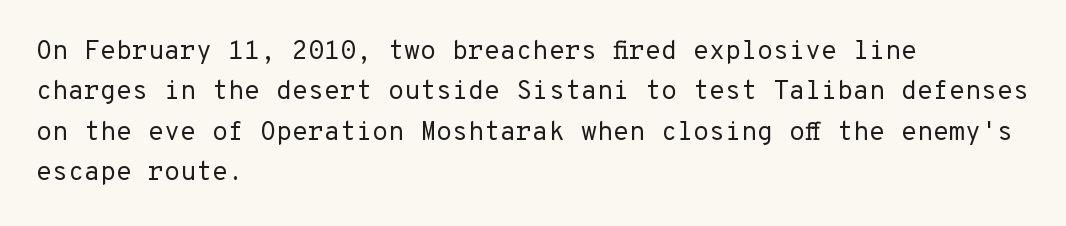
Check the space under the baseline: it is left empty. The type sits square on the baseline with zero lean. Line spacing here is normal. Casual observation: everything's shoved over to the left. Honestly, the letter spacing is just normal — you wouldn't notice it.
